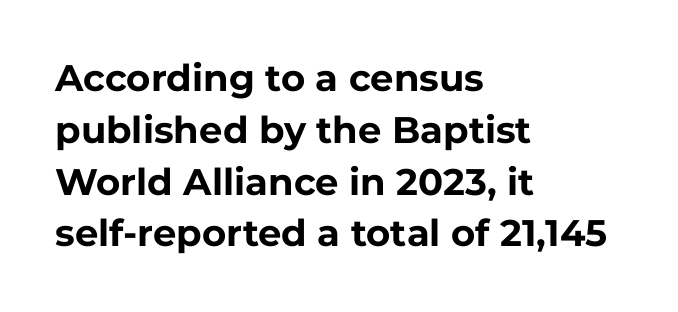
The image shows 37 px bold sans-serif type, upright; set left-aligned, normal line spacing (1.4x), normal letter spacing, not underlined; low stroke contrast and a medium x-height.
